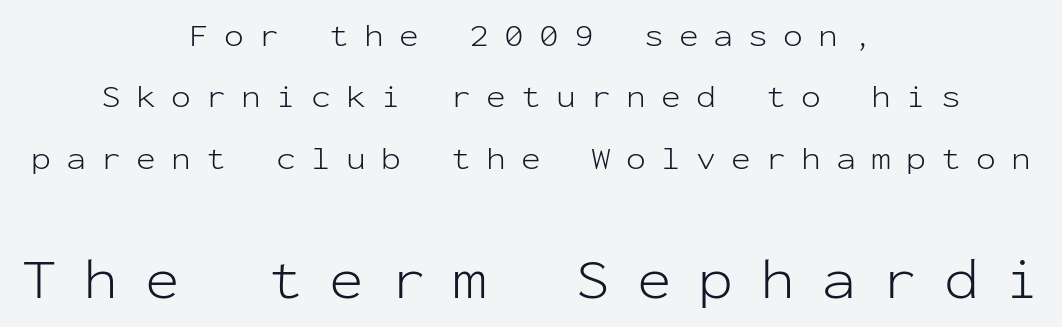
The image shows 58 px light sans-serif type, upright, monospaced; set centered, line spacing 1.86x, unusually wide letter spacing (+0.46 em), not underlined; the second (bottom) block is 1.76x larger; low stroke contrast and a medium x-height.
